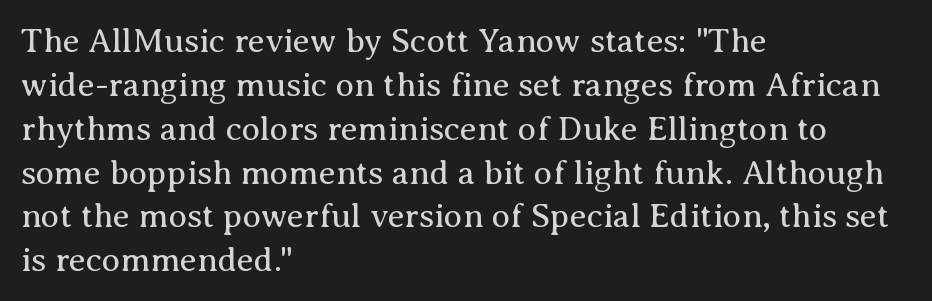
The image shows 34 px regular-weight serif type, upright; set left-aligned, normal line spacing (1.29x), normal letter spacing, not underlined; medium stroke contrast and a medium x-height.
